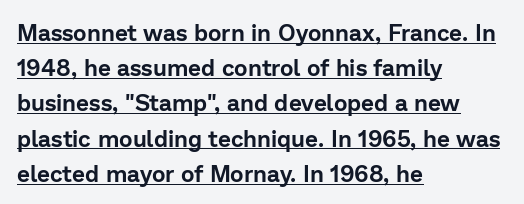
The image shows 23 px text type, upright; set left-aligned, normal line spacing (1.53x), normal letter spacing, underlined.
